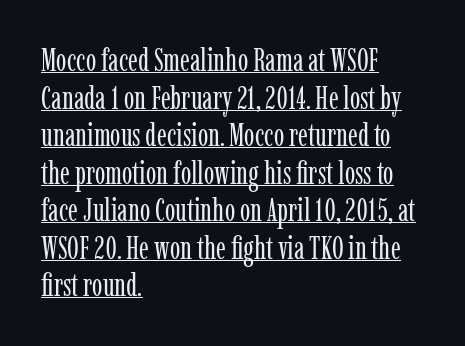
The image shows 31 px regular-weight, condensed serif type, upright; set left-aligned, line spacing 1.21x, normal letter spacing, underlined; low stroke contrast and a medium x-height.
